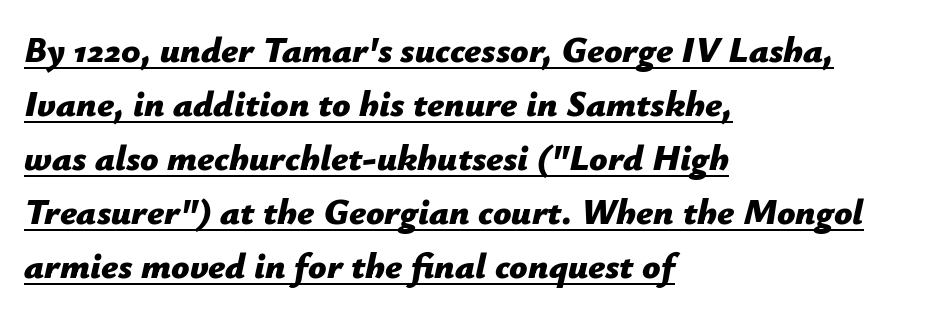
Q: Is the text bold? A: Yes.
Q: Is the text italic (slanted)? A: Yes, it leans right by about 12 degrees.
Q: Is the text underlined? A: Yes.
Q: How is the paragraph aligned? A: Left-aligned.
Q: Is the spacing between letters normal or unusually wide? A: Normal.
Q: Is the spacing between lines tight, normal or loose? A: Normal.
Q: Width (condensed, normal, or wide)? A: Normal.
Q: Stroke contrast? A: Low.
Q: x-height? A: Medium.
Q: Monospaced? A: No.
